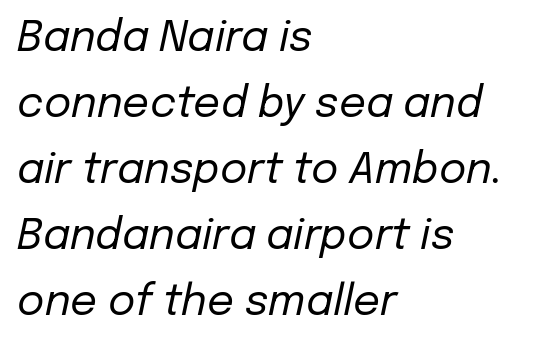
The image shows 42 px regular-weight type, italic (leaning right); set left-aligned, normal line spacing (1.57x), normal letter spacing, not underlined; low stroke contrast and a medium x-height.
